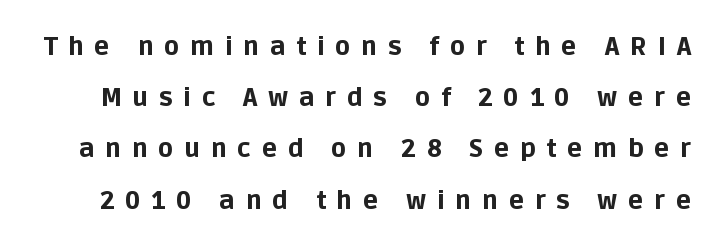
{"italic": "no", "bold": "yes", "underline": "no", "line_spacing": "loose", "line_spacing_ratio": 2.05, "letter_spacing": "wide", "letter_spacing_em": 0.43, "glyph_px": 25}
